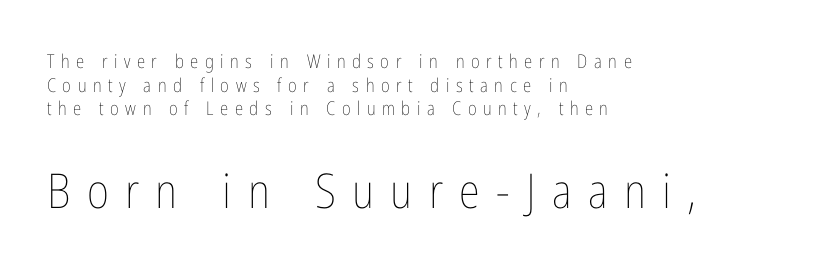
Q: Is the text bold? A: No.
Q: Is the text italic (slanted)? A: No, it is upright.
Q: Is the text underlined? A: No.
Q: How is the paragraph aligned? A: Left-aligned.
Q: Is the spacing between letters normal or unusually wide? A: Unusually wide.
Q: Which block of text is set in a larger size, the first (top) or the second (bottom)? A: The second (bottom) one.
Q: Width (condensed, normal, or wide)? A: Condensed.
Q: Stroke contrast? A: Low.
Q: x-height? A: Medium.
Q: Monospaced? A: No.
